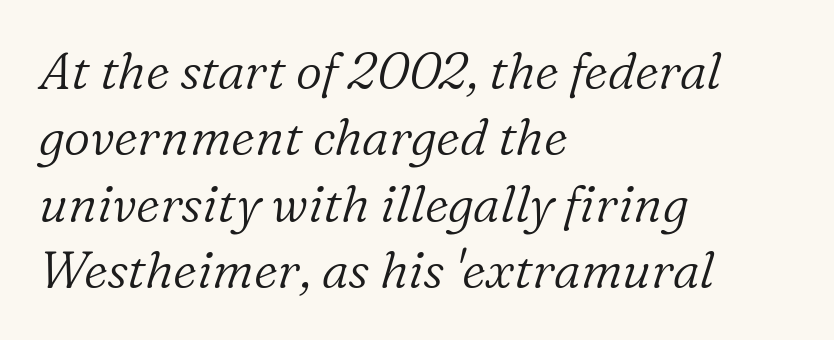
{"serif": "yes", "italic": "yes", "lean": "right", "slant_degrees": 16, "bold": "no", "weight": "light", "width": "normal", "stroke_contrast": "low", "x_height": "medium", "monospaced": "no", "underline": "no", "align": "left", "line_spacing": "normal", "line_spacing_ratio": 1.3, "letter_spacing": "normal", "letter_spacing_em": 0.0, "glyph_px": 51}
